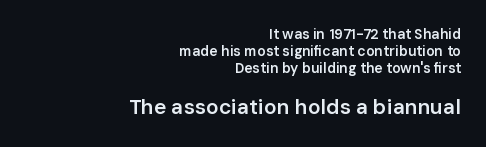
{"italic": "no", "bold": "semi", "underline": "no", "align": "right", "line_spacing_ratio": 1.23, "letter_spacing": "normal", "letter_spacing_em": 0.0, "larger_block": "second", "size_ratio": 1.5, "glyph_px": 21}
